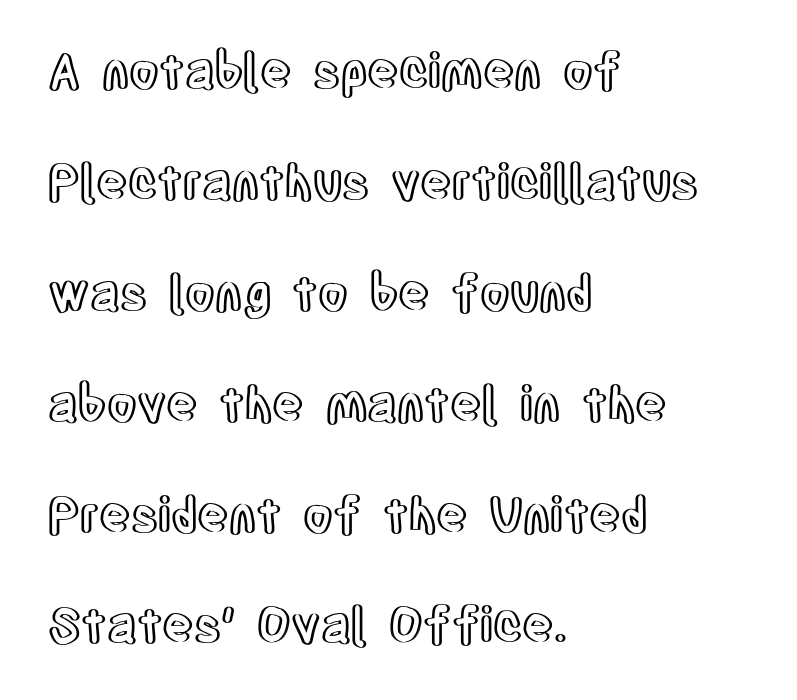
{"italic": "no", "width": "condensed", "x_height": "large", "monospaced": "no", "underline": "no", "align": "left", "line_spacing": "loose", "line_spacing_ratio": 2.31, "letter_spacing": "normal", "letter_spacing_em": 0.0, "glyph_px": 48}
